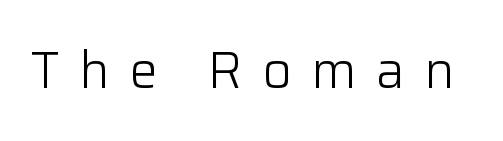
The image shows 51 px light sans-serif type, upright; set unusually wide letter spacing (+0.38 em), not underlined; low stroke contrast and a medium x-height.
